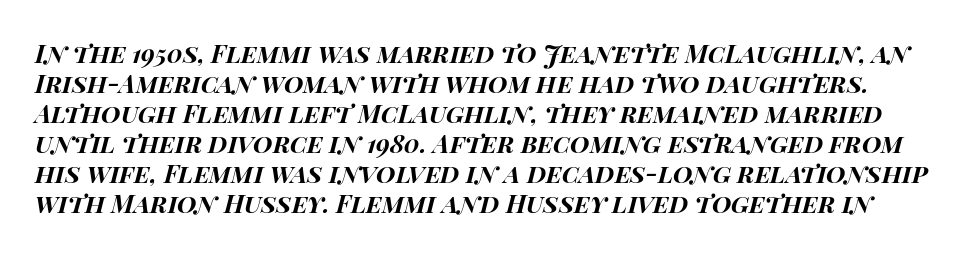
Q: Is the text bold? A: Yes.
Q: Is the text italic (slanted)? A: Yes, it leans right by about 14 degrees.
Q: Is the text underlined? A: No.
Q: Is the spacing between letters normal or unusually wide? A: Normal.
